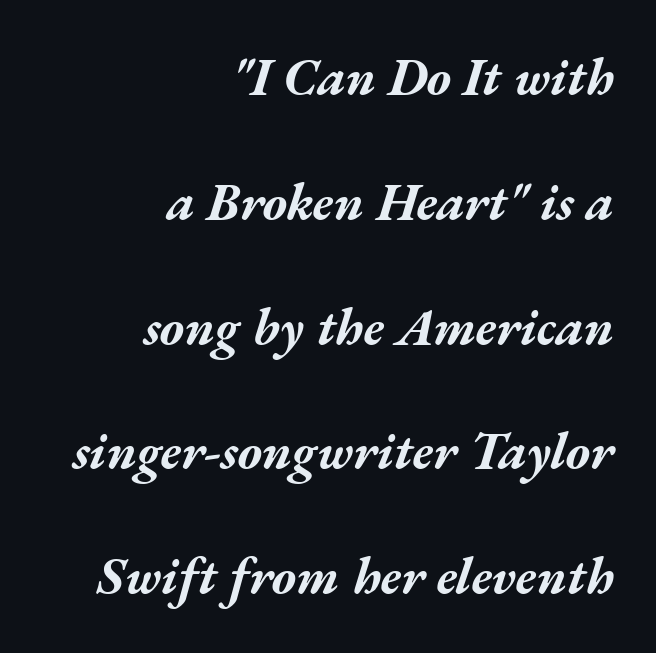
The image shows 52 px bold, wide type, italic (leaning right); set right-aligned, loose line spacing (2.4x), normal letter spacing, not underlined; medium stroke contrast and a medium x-height.
